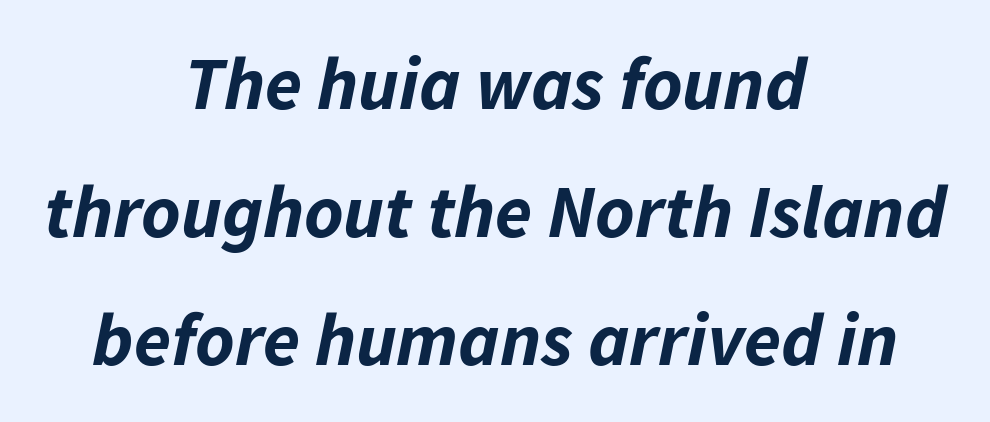
Looks like regular typesetting: each glyph gets only the width it needs. A typesetter would mark this as italic. The strip under each line holds only bare page. Caption: multi-line text, centered on the measure. Inter-character spacing is left at the font's built-in metrics. Notice how thick the strokes are: this is what a full bold looks like.
